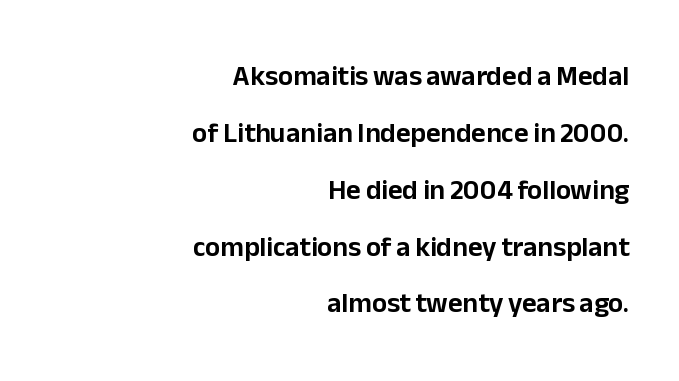
Q: Is the text italic (slanted)? A: No, it is upright.
Q: Is the typeface a serif or a sans-serif typeface? A: Sans-serif.
Q: Is the text underlined? A: No.
Q: How is the paragraph aligned? A: Right-aligned.
Q: Is the spacing between letters normal or unusually wide? A: Normal.
Q: Is the spacing between lines tight, normal or loose? A: Loose.
Q: Width (condensed, normal, or wide)? A: Normal.
Q: Stroke contrast? A: Low.
Q: x-height? A: Medium.
Q: Monospaced? A: No.
